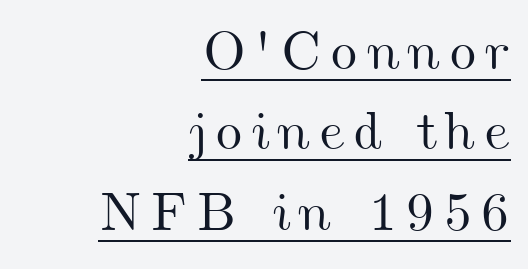
{"width": "wide", "stroke_contrast": "medium", "x_height": "small", "monospaced": "no", "underline": "yes", "align": "right", "line_spacing": "normal", "line_spacing_ratio": 1.49, "glyph_px": 54}
